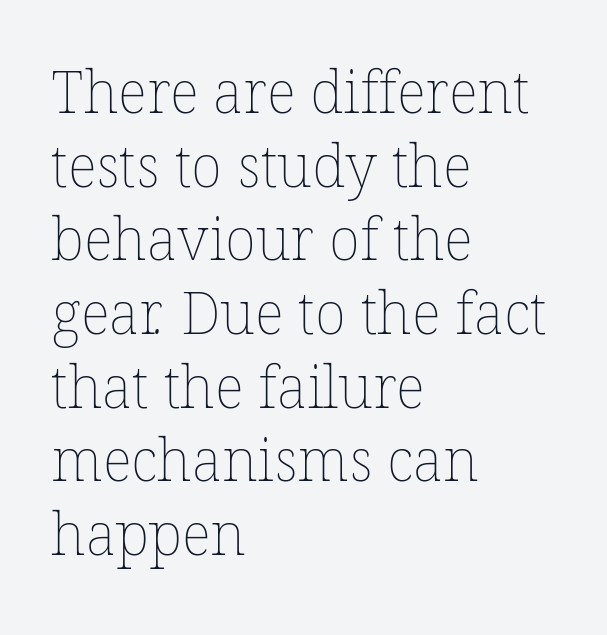
{"bold": "no", "weight": "thin", "width": "normal", "stroke_contrast": "low", "x_height": "medium", "monospaced": "no", "underline": "no", "align": "left", "line_spacing": "normal", "line_spacing_ratio": 1.27, "letter_spacing": "normal", "letter_spacing_em": 0.0, "glyph_px": 58}
